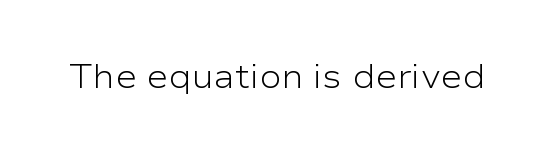
The image shows 33 px light, wide sans-serif type, upright; set normal letter spacing, not underlined; low stroke contrast and a medium x-height.
